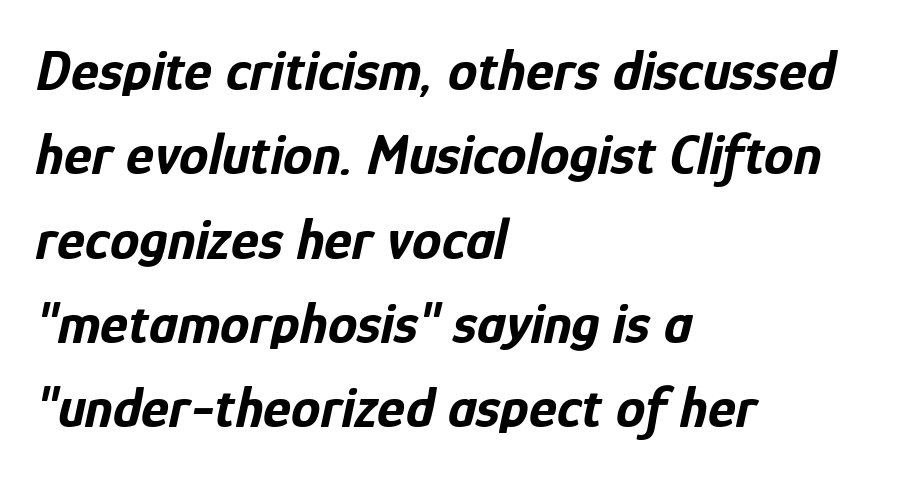
{"italic": "yes", "lean": "right", "slant_degrees": 12, "bold": "yes", "weight": "bold", "width": "condensed", "stroke_contrast": "low", "x_height": "medium", "monospaced": "no", "underline": "no", "align": "left", "line_spacing": "normal", "line_spacing_ratio": 1.43, "letter_spacing": "normal", "letter_spacing_em": 0.0, "glyph_px": 59}
